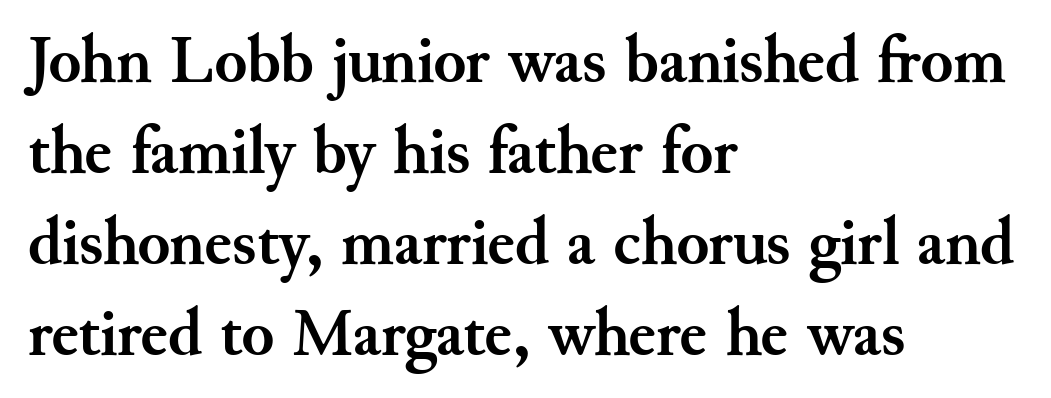
The image shows 67 px semibold serif type, upright; set left-aligned, normal line spacing (1.36x), normal letter spacing, not underlined; medium stroke contrast and a small x-height.
